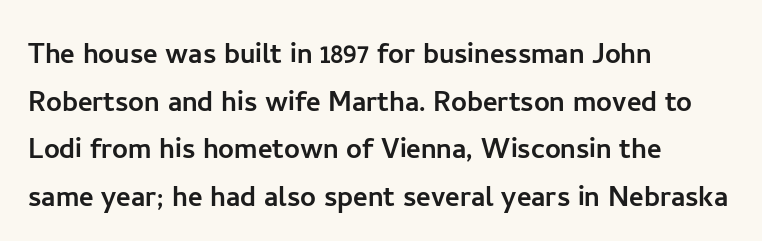
The image shows 35 px sans-serif type, upright; set left-aligned, normal line spacing (1.36x), normal letter spacing, not underlined; low stroke contrast and a medium x-height.
